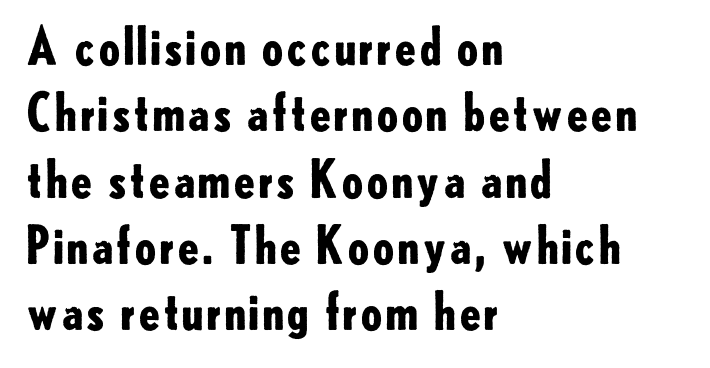
Q: Is the text bold? A: Yes.
Q: Is the text italic (slanted)? A: No, it is upright.
Q: Is the typeface a serif or a sans-serif typeface? A: Sans-serif.
Q: Is the text underlined? A: No.
Q: How is the paragraph aligned? A: Left-aligned.
Q: Is the spacing between letters normal or unusually wide? A: Normal.
Q: Is the spacing between lines tight, normal or loose? A: Normal.
Q: Width (condensed, normal, or wide)? A: Normal.
Q: Stroke contrast? A: Low.
Q: x-height? A: Small.
Q: Monospaced? A: No.
